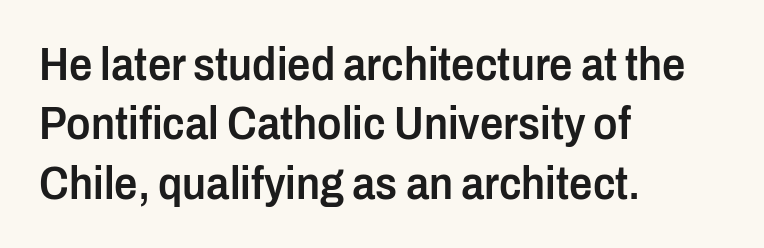
Q: Is the text bold? A: Semi-bold.
Q: Is the text italic (slanted)? A: No, it is upright.
Q: Is the typeface a serif or a sans-serif typeface? A: Sans-serif.
Q: Is the text underlined? A: No.
Q: How is the paragraph aligned? A: Left-aligned.
Q: Is the spacing between letters normal or unusually wide? A: Normal.
Q: Is the spacing between lines tight, normal or loose? A: Normal.
Q: Width (condensed, normal, or wide)? A: Condensed.
Q: Stroke contrast? A: Low.
Q: x-height? A: Medium.
Q: Monospaced? A: No.
